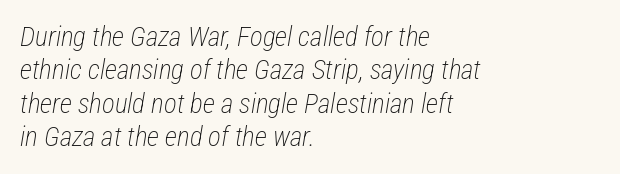
Q: Is the text bold? A: No.
Q: Is the text italic (slanted)? A: Yes, it leans right by about 12 degrees.
Q: Is the text underlined? A: No.
Q: How is the paragraph aligned? A: Left-aligned.
Q: Is the spacing between letters normal or unusually wide? A: Normal.
